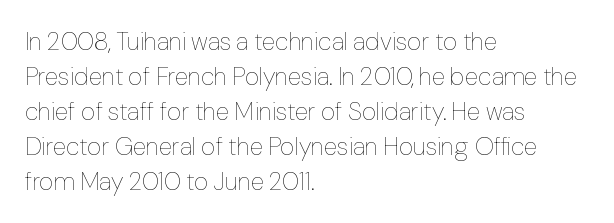
{"italic": "no", "bold": "no", "underline": "no", "align": "left", "line_spacing": "normal", "line_spacing_ratio": 1.4, "letter_spacing": "normal", "letter_spacing_em": 0.0, "glyph_px": 25}
